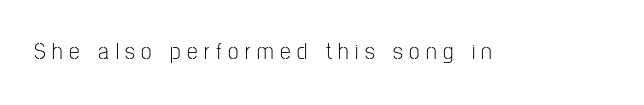
{"italic": "no", "bold": "no", "underline": "no", "letter_spacing": "wide", "letter_spacing_em": 0.27, "glyph_px": 24}
